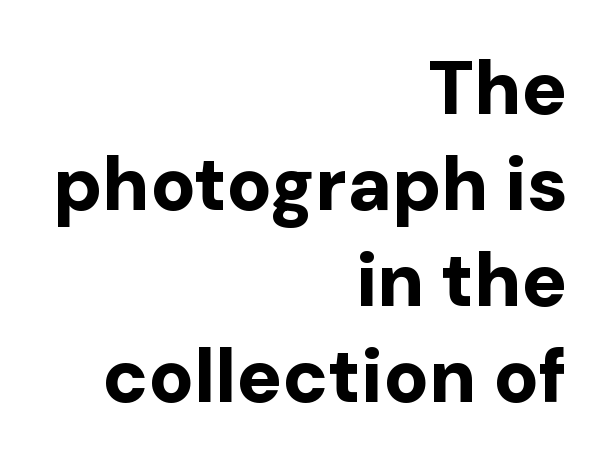
The image shows 75 px bold sans-serif type, upright; set right-aligned, normal line spacing (1.28x), normal letter spacing, not underlined; low stroke contrast and a medium x-height.
